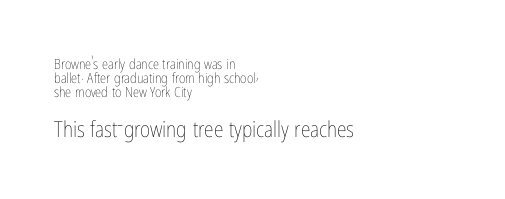
This rendering features lettering with no underline. These lines huddle together more closely than default settings would place them. Is the letter spacing exaggerated? No — it looks like the ordinary default. Caption: face not bold, strokes unweighted.
